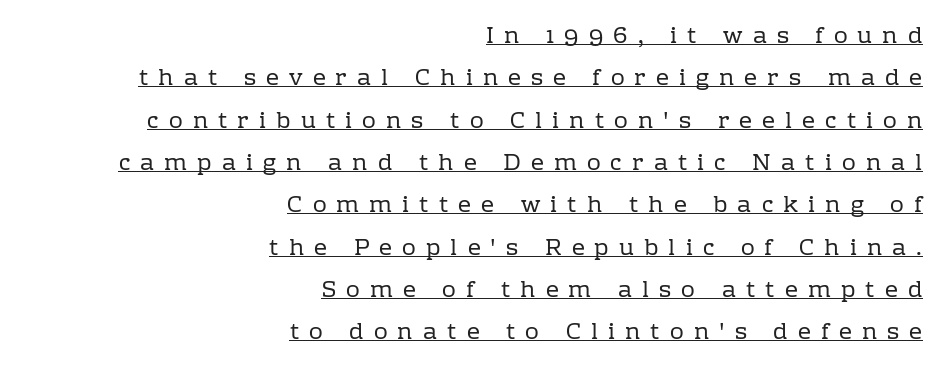
Is there an underline? Yes — a line sits under the letters. Notice how the stems are strictly vertical — no italics here. Typeset ragged left — the right edge is the straight one. Heaviness? Minimal to ordinary, like unemphasized prose.
